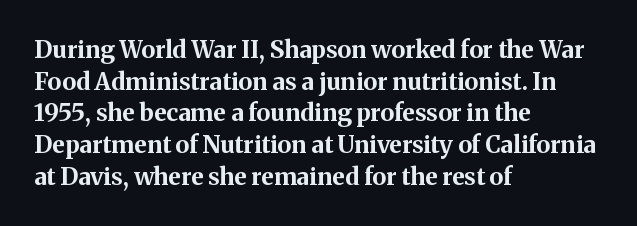
{"italic": "no", "bold": "yes", "underline": "no", "align": "left", "line_spacing": "normal", "line_spacing_ratio": 1.32, "letter_spacing": "normal", "letter_spacing_em": 0.0, "glyph_px": 24}
